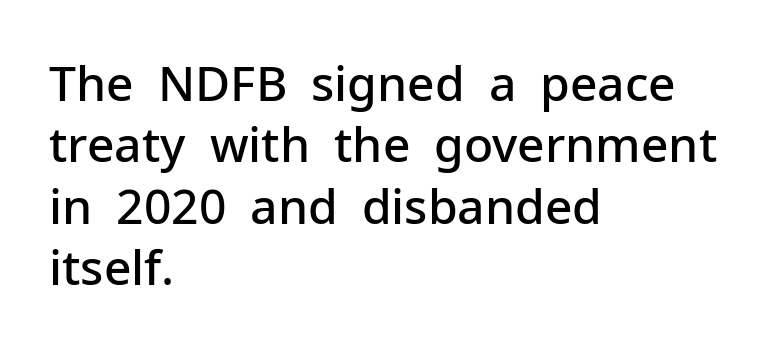
{"serif": "no", "italic": "no", "bold": "semi", "weight": "semibold", "width": "normal", "stroke_contrast": "low", "x_height": "medium", "monospaced": "no", "underline": "no", "align": "left", "line_spacing": "normal", "line_spacing_ratio": 1.28, "letter_spacing": "normal", "letter_spacing_em": 0.0, "glyph_px": 48}
